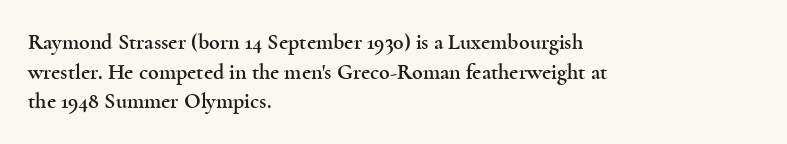
The passage shown stacks its lines at a standard gap. Look at the tracking — it's just the regular setting, nothing added. A typesetter would mark this as roman, not italic. Underlining? Definitely not there. One-word summary of the alignment: left.
